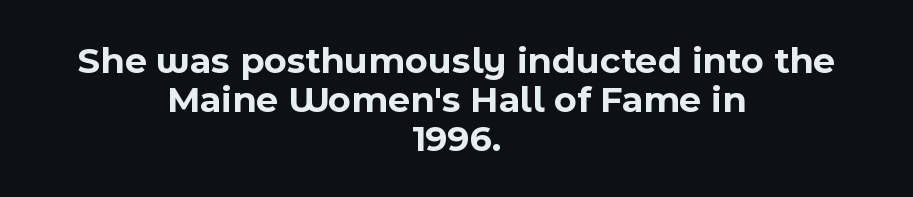
{"serif": "no", "italic": "no", "bold": "yes", "weight": "bold", "width": "normal", "x_height": "medium", "monospaced": "no", "underline": "no", "align": "center", "line_spacing": "tight", "line_spacing_ratio": 1.02, "letter_spacing": "normal", "letter_spacing_em": 0.0, "glyph_px": 38}
